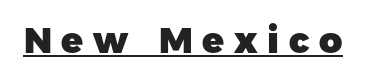
This is sans-serif lettering, the kind often seen on screens and signage. Style check: upright. Look at the stroke-to-counter ratio: heavy, a bold. Every word sits above its own underline. Proportional: the letters do not fall into vertical columns. The tracking jumps out immediately: characters are airy and widely separated.
